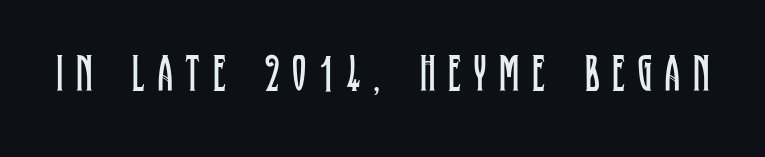
{"serif": "yes", "italic": "no", "bold": "no", "weight": "regular", "width": "condensed", "stroke_contrast": "low", "x_height": "large", "monospaced": "no", "underline": "no", "letter_spacing": "wide", "letter_spacing_em": 0.25, "glyph_px": 52}
